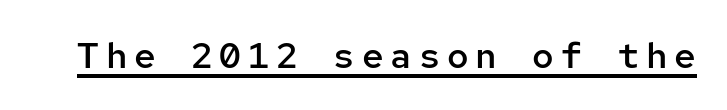
Think of a typewriter: that constant character pitch is what you see here. Compared with an ordinary text face, these strokes are moderately heavier — a semibold. Style check: upright. A rule runs beneath these lines of type.
